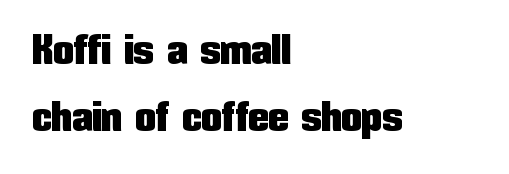
The image shows 41 px condensed sans-serif type, upright; set left-aligned, normal line spacing (1.64x), normal letter spacing, not underlined; low stroke contrast and a medium x-height.
